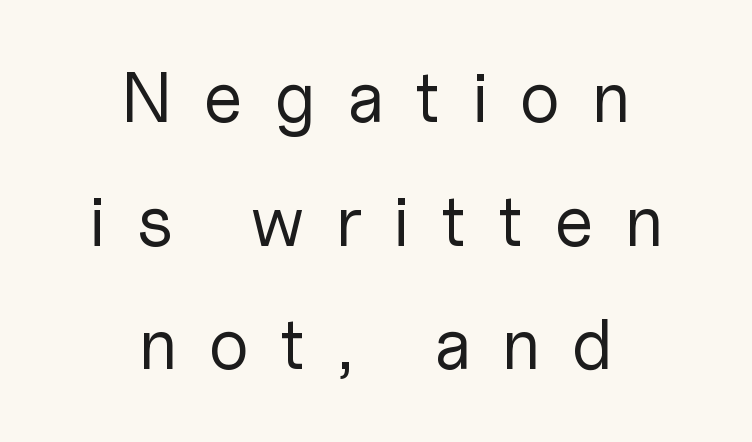
{"serif": "no", "italic": "no", "bold": "no", "weight": "regular", "width": "normal", "stroke_contrast": "low", "x_height": "medium", "monospaced": "no", "underline": "no", "align": "center", "line_spacing_ratio": 1.74, "letter_spacing": "wide", "letter_spacing_em": 0.42, "glyph_px": 71}
